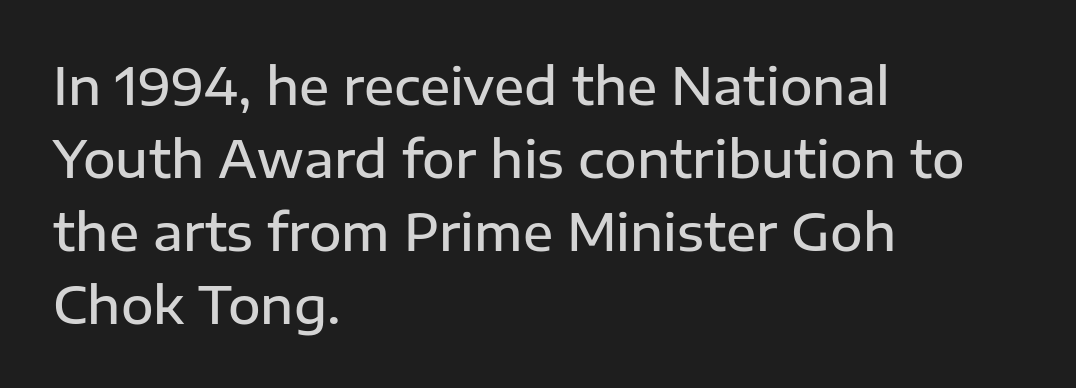
The image shows 50 px semibold sans-serif type, upright; set left-aligned, normal line spacing (1.46x), normal letter spacing, not underlined; low stroke contrast and a medium x-height.
